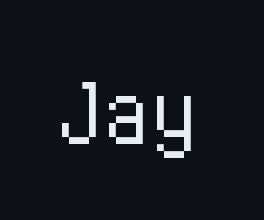
The strokes carry an ordinary text weight at most. Students, note that the glyphs here touch the page at normal intervals. Think of a printed novel: that variable character pitch is what you see here. Descenders are the only things crossing below the line. Rendered with straight, roman letterforms.
